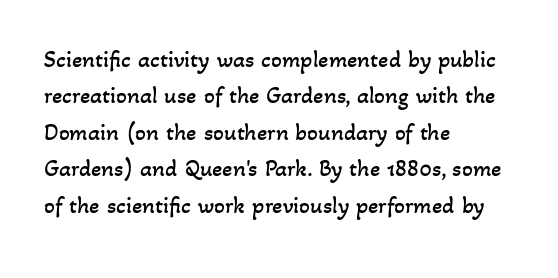
Q: Is the text bold? A: No.
Q: Is the text underlined? A: No.
Q: How is the paragraph aligned? A: Left-aligned.
Q: Is the spacing between letters normal or unusually wide? A: Normal.
Q: Is the spacing between lines tight, normal or loose? A: Normal.
